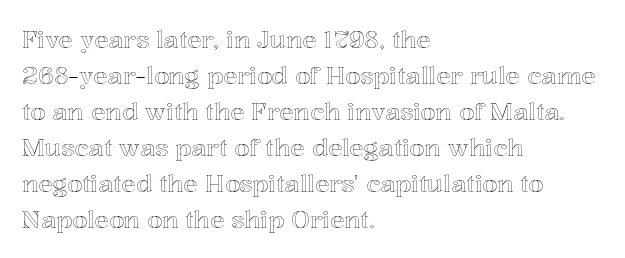
The image shows 24 px text type, upright; set left-aligned, normal line spacing (1.5x), normal letter spacing, not underlined.
